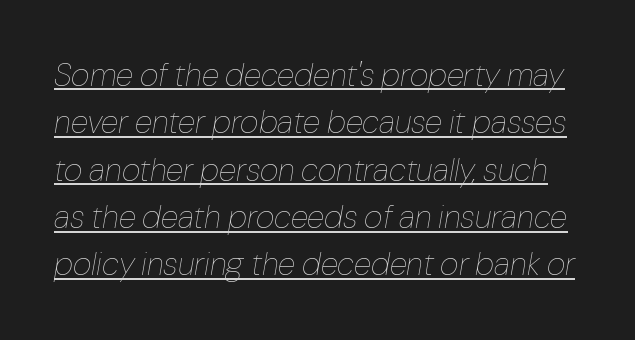
{"italic": "yes", "lean": "right", "slant_degrees": 10, "bold": "no", "weight": "thin", "width": "normal", "stroke_contrast": "low", "x_height": "medium", "monospaced": "no", "underline": "yes", "line_spacing": "normal", "line_spacing_ratio": 1.48, "letter_spacing": "normal", "letter_spacing_em": 0.0, "glyph_px": 32}
